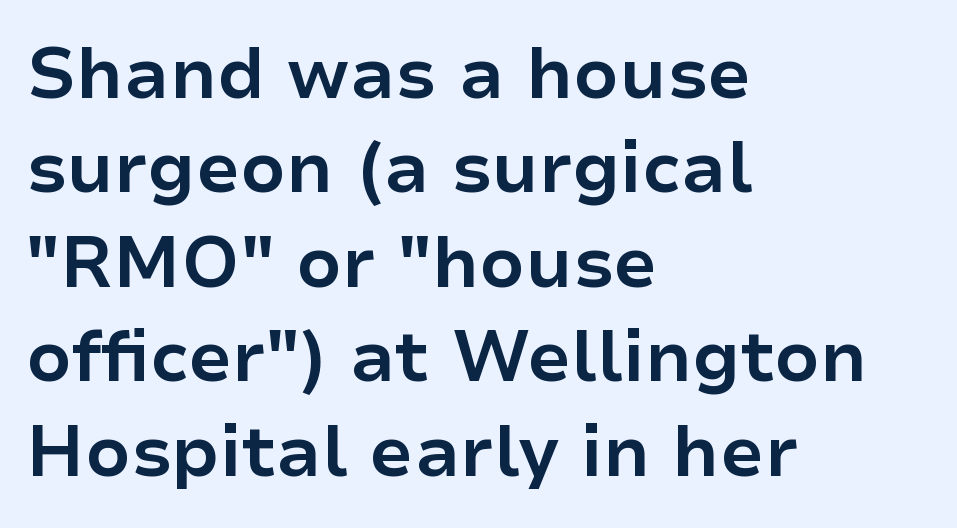
{"serif": "no", "italic": "no", "bold": "yes", "weight": "bold", "width": "normal", "stroke_contrast": "low", "x_height": "medium", "monospaced": "no", "underline": "no", "align": "left", "line_spacing": "normal", "line_spacing_ratio": 1.33, "letter_spacing": "normal", "letter_spacing_em": 0.0, "glyph_px": 71}
